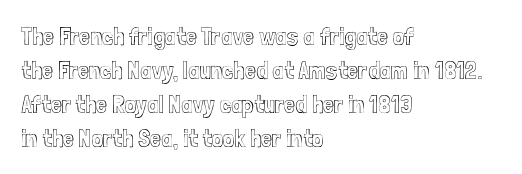
{"italic": "no", "underline": "no", "align": "left", "line_spacing": "normal", "line_spacing_ratio": 1.36, "letter_spacing": "normal", "letter_spacing_em": 0.0, "glyph_px": 25}
